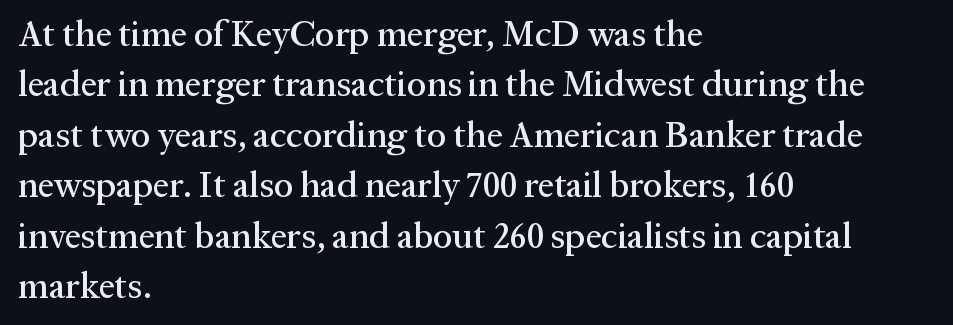
The image shows 36 px serif type, upright; set left-aligned, normal line spacing (1.4x), normal letter spacing, not underlined; medium stroke contrast and a medium x-height.
